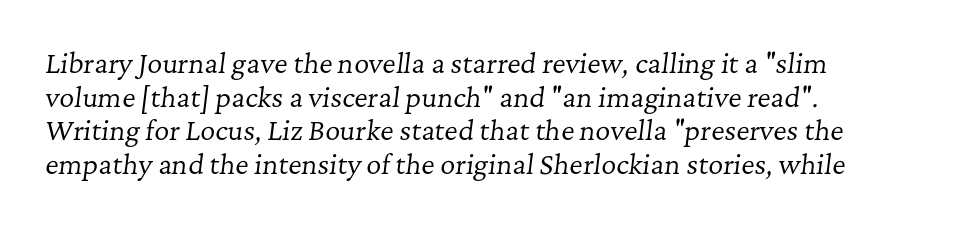
The image shows 26 px text type, italic (leaning right); set left-aligned, normal line spacing (1.29x), normal letter spacing, not underlined.
